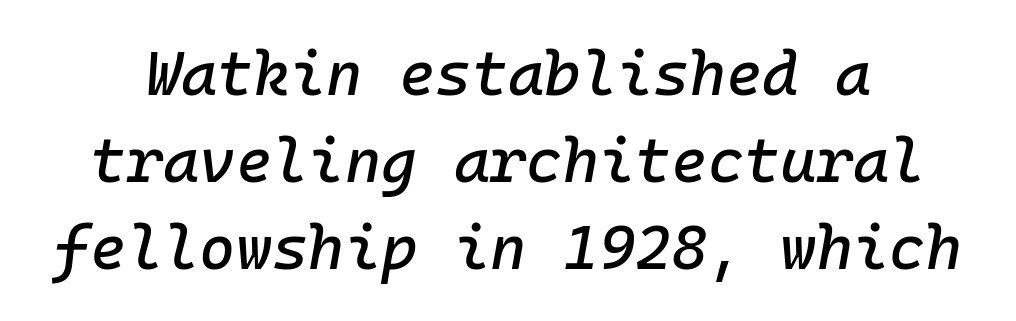
The image shows 62 px text type, italic (leaning right), monospaced; set normal line spacing (1.4x), normal letter spacing, not underlined; low stroke contrast and a medium x-height.
